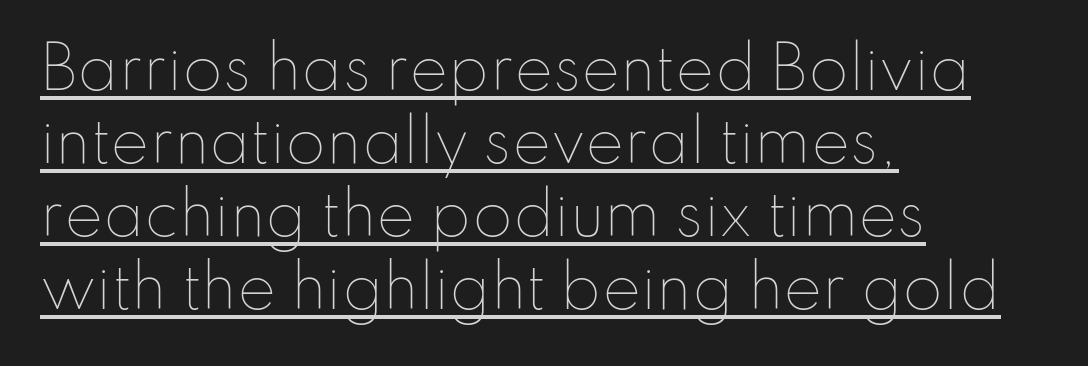
Q: Is the text bold? A: No.
Q: Is the text italic (slanted)? A: No, it is upright.
Q: Is the text underlined? A: Yes.
Q: How is the paragraph aligned? A: Left-aligned.
Q: Is the spacing between letters normal or unusually wide? A: Normal.
Q: Is the spacing between lines tight, normal or loose? A: Normal.
Q: Width (condensed, normal, or wide)? A: Normal.
Q: Stroke contrast? A: Low.
Q: x-height? A: Small.
Q: Monospaced? A: No.
